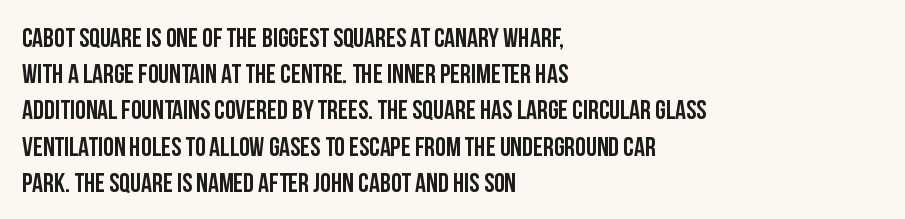
A normal amount of white space separates one row of letters from the next. Rendered with straight, roman letterforms. Rule under the text: the space is simply empty. Glyph-to-glyph distance matches everyday printed text. Horizontal alignment here is leftward, the default for most running prose.
